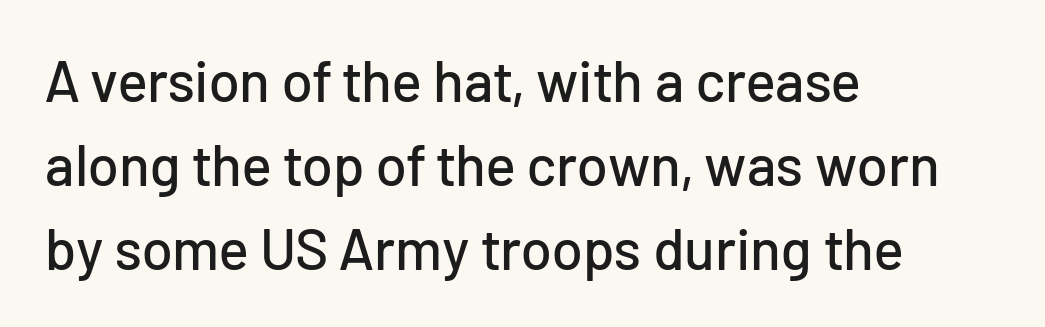
Is the letter spacing exaggerated? No — it looks like the ordinary default. Ordinary non-slanted type is in use. Is this a fixed-width face? No — the glyphs have proportional, varying widths. Line beginnings align vertically; line endings do not. I'd call this a sans setting — the letters go barefoot. Line spacing here is normal.
